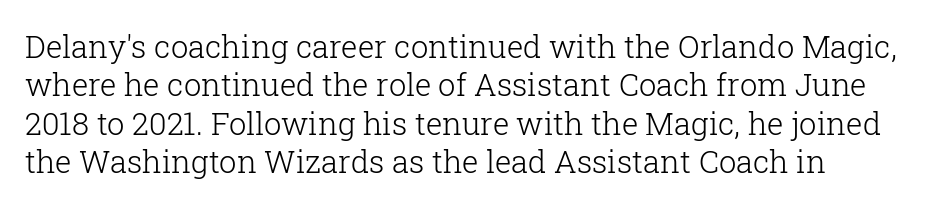
The image shows 31 px light serif type, upright; set left-aligned, line spacing 1.24x, normal letter spacing, not underlined; low stroke contrast and a medium x-height.
